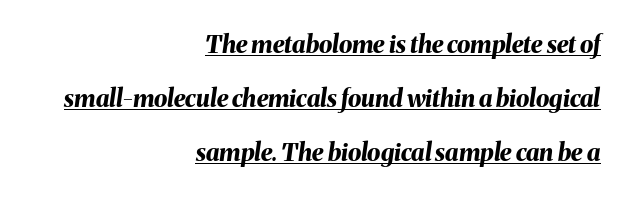
Tracking here is standard; glyphs follow each other at the usual distance. The glyphs look as if they've been sheared to an angle. Does the copy run flush right? Yes — the right margin is perfectly even. These characters rest on top of a visible drawn line. Leading: increased.
